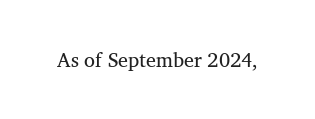
Q: Is the text bold? A: No.
Q: Is the text italic (slanted)? A: No, it is upright.
Q: Is the text underlined? A: No.
Q: Is the spacing between letters normal or unusually wide? A: Normal.
